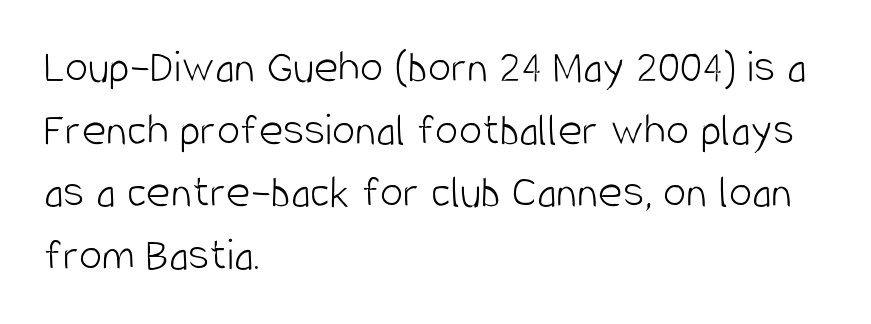
To sum up the face: it is a sans, with no serifs. The lines sit at an ordinary, default distance from one another. The type sits square on the baseline with zero lean. The baseline area is clear.
